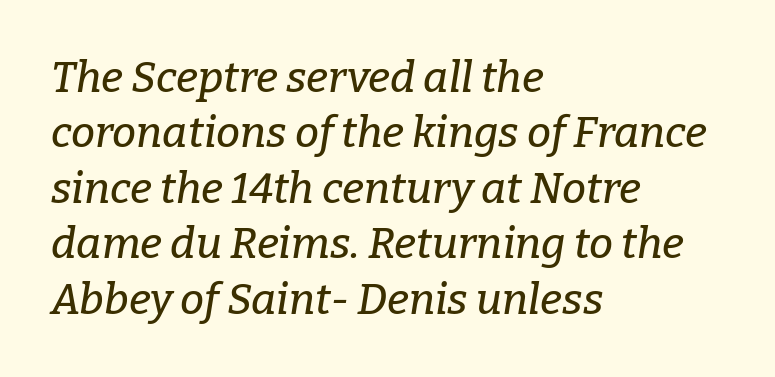
Is the block centered? No — it sits flush against the left margin. The type is set solid horizontally, with unmodified tracking. Compared with typical paragraphs, the rows here are spaced about the same. Each letter keeps its own natural width here, so spacing adapts to shape. Notice how the stems are inclined rather than vertical — that's the hallmark of italics. Anything drawn beneath the words? Only blank space.
